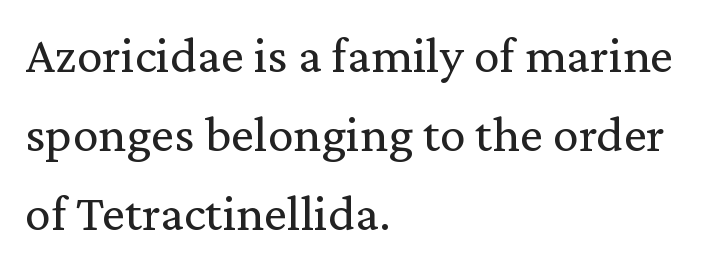
The image shows 52 px regular-weight serif type, upright; set left-aligned, normal line spacing (1.52x), normal letter spacing, not underlined; medium stroke contrast and a medium x-height.
